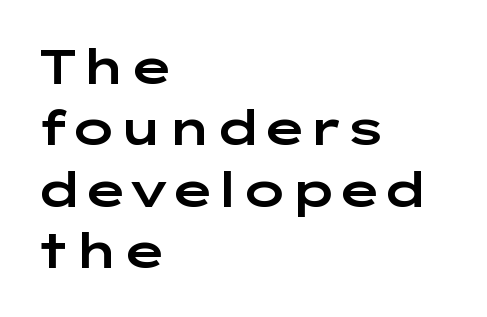
This sample keeps an unexceptional amount of space between lines. Notice how the stems are strictly vertical — no italics here. Reading down the block, your eye returns to a fixed left position each line. The face used here is proportionally spaced, like ordinary book or web type. A clean baseline with only descenders dipping below it. The line texture is even and compact thanks to regular tracking.
